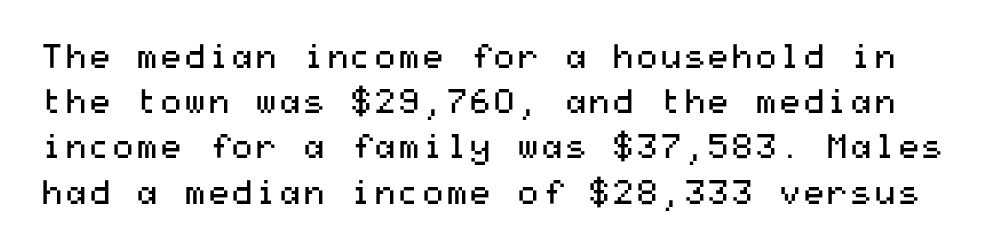
{"serif": "no", "italic": "no", "bold": "no", "weight": "regular", "width": "wide", "stroke_contrast": "medium", "x_height": "medium", "underline": "no", "line_spacing": "normal", "line_spacing_ratio": 1.33, "letter_spacing": "normal", "letter_spacing_em": 0.0, "glyph_px": 34}
